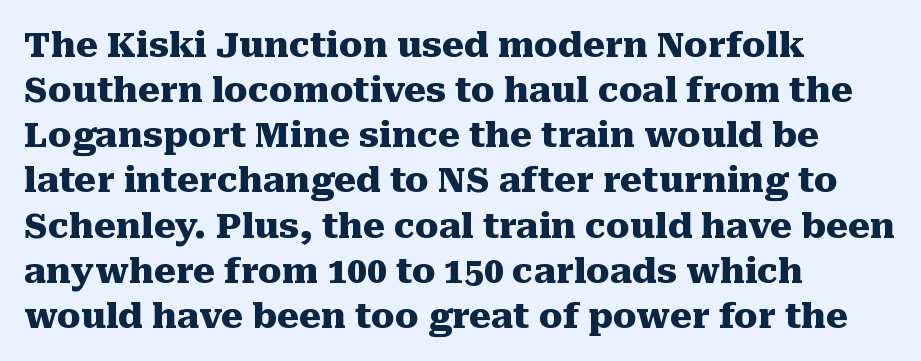
The image shows 35 px heavy serif type, upright; set left-aligned, normal line spacing (1.29x), normal letter spacing, not underlined; medium stroke contrast and a medium x-height.
